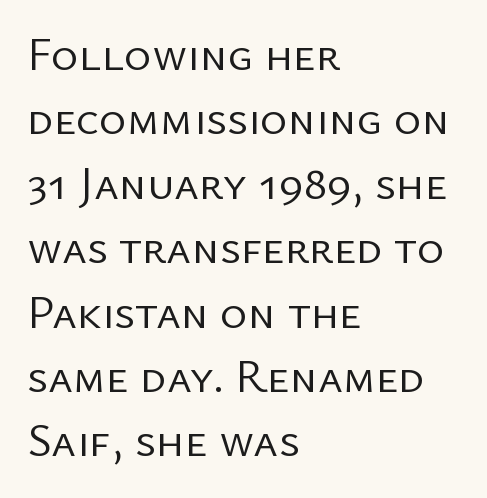
The image shows 47 px regular-weight sans-serif type, upright; set left-aligned, normal line spacing (1.37x), normal letter spacing, not underlined; low stroke contrast and a medium x-height.
